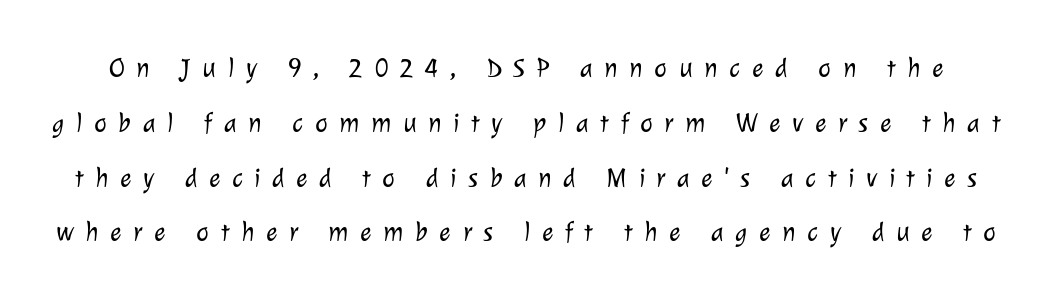
The passage shown is not underscored anywhere. A typesetter would call this leading open, well beyond the default. The letters are spread apart with noticeably loose tracking. The cut favours lightness, reaching ordinary text weight at its darkest.
